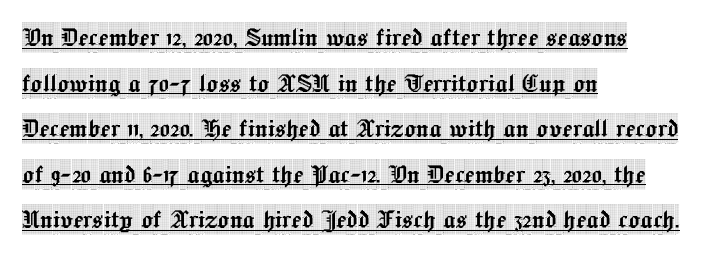
{"serif": "yes", "italic": "no", "width": "condensed", "x_height": "large", "monospaced": "no", "underline": "yes", "align": "left", "line_spacing": "normal", "line_spacing_ratio": 1.52, "letter_spacing": "normal", "letter_spacing_em": 0.0, "glyph_px": 30}
